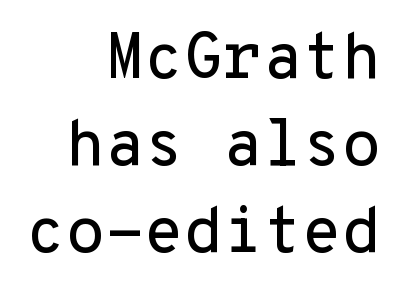
{"serif": "no", "italic": "no", "width": "normal", "stroke_contrast": "low", "x_height": "medium", "monospaced": "yes", "underline": "no", "align": "right", "line_spacing": "normal", "line_spacing_ratio": 1.36, "letter_spacing": "normal", "letter_spacing_em": 0.0, "glyph_px": 64}
